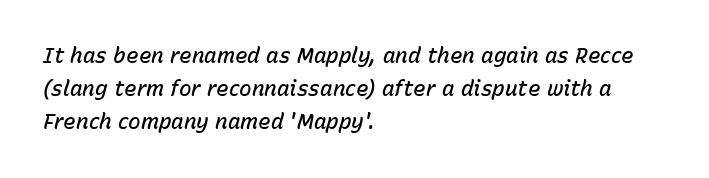
Q: Is the text bold? A: Semi-bold.
Q: Is the text italic (slanted)? A: Yes, it leans right by about 15 degrees.
Q: Is the text underlined? A: No.
Q: How is the paragraph aligned? A: Left-aligned.
Q: Is the spacing between letters normal or unusually wide? A: Normal.
Q: Is the spacing between lines tight, normal or loose? A: Normal.
